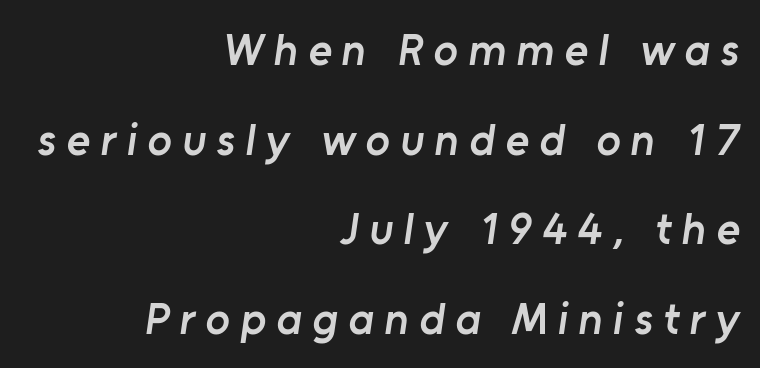
Bold? Not quite — semibold, heavier than regular but stopping short. A typesetter would call this proportional, since set widths differ per character. Honestly, there is no underline to notice here at all. Tracking here is generous; glyphs stand well apart from one another. The typesetter chose a ragged-left arrangement here. The space between consecutive lines is lavish.
